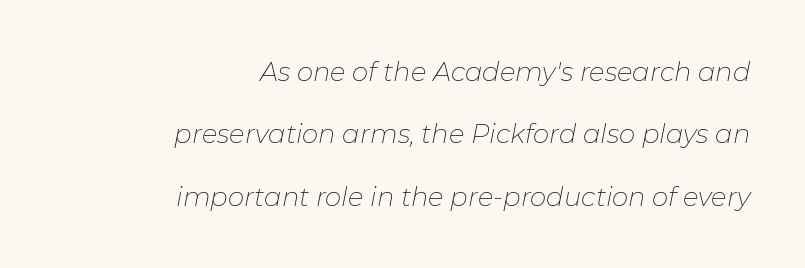
This sample uses an oblique cut, with every glyph tilted off the vertical. The passage is arranged like a letterhead date or caption credit — flush right. Rows of type keep a wide berth in the vertical direction. Tracking value appears to be zero — textbook default spacing. The face looks like a standard text weight, possibly lighter. The passage shown is not underscored anywhere.
